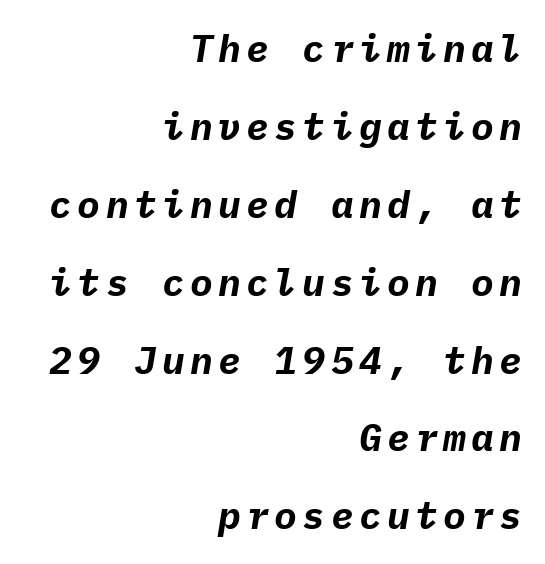
{"italic": "yes", "lean": "right", "slant_degrees": 9, "bold": "yes", "weight": "bold", "width": "normal", "stroke_contrast": "low", "x_height": "medium", "monospaced": "yes", "underline": "no", "align": "right", "line_spacing": "loose", "line_spacing_ratio": 2.05, "glyph_px": 38}
